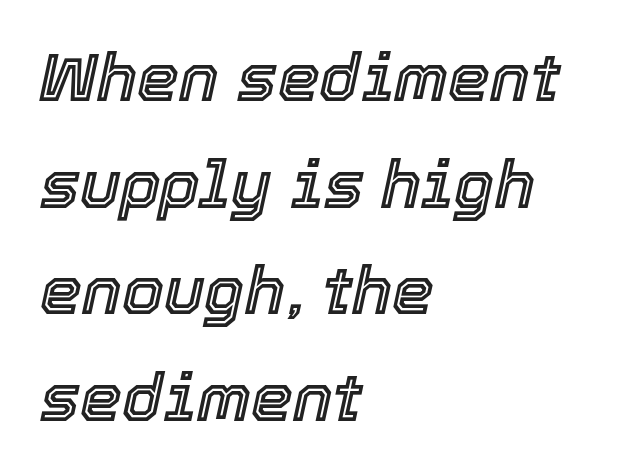
The glyphs look as if they've been sheared to an angle. Note the varied advance widths — an 'i' is clearly narrower than an 'm'. Letters rest on an invisible, unmarked baseline. Teacher's note: observe the even left margin — that is flush-left alignment.
